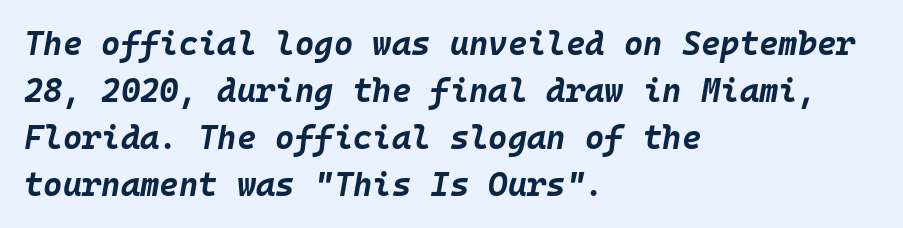
The image shows 33 px bold type, italic (leaning right), monospaced; set left-aligned, normal line spacing (1.42x), normal letter spacing, not underlined; low stroke contrast and a large x-height.
